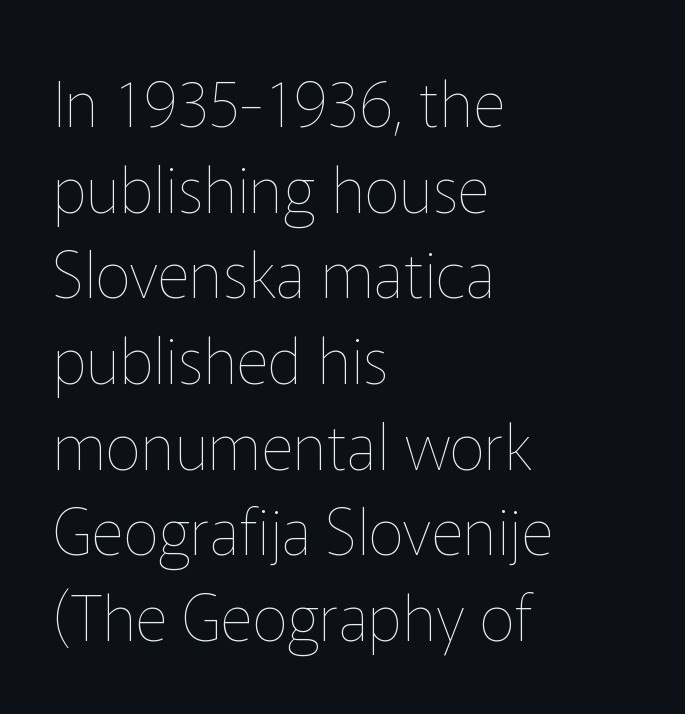
{"italic": "no", "bold": "no", "weight": "thin", "width": "normal", "stroke_contrast": "low", "x_height": "medium", "monospaced": "no", "underline": "no", "align": "left", "line_spacing": "normal", "line_spacing_ratio": 1.36, "letter_spacing": "normal", "letter_spacing_em": 0.0, "glyph_px": 63}
